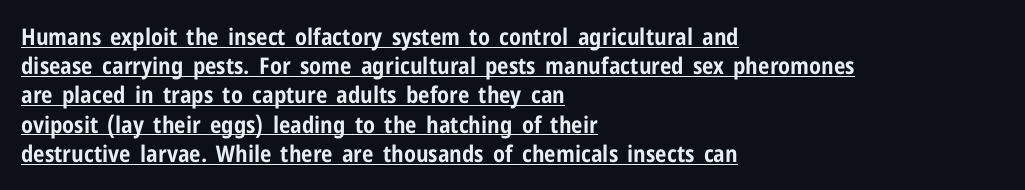
{"italic": "no", "bold": "yes", "underline": "yes", "align": "left", "line_spacing": "normal", "line_spacing_ratio": 1.27, "letter_spacing": "normal", "letter_spacing_em": 0.0, "glyph_px": 23}
